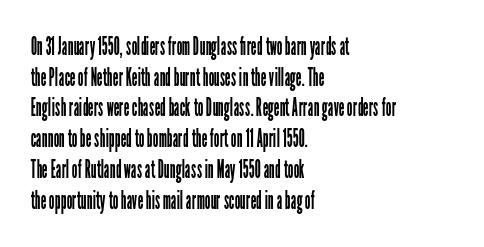
Q: Is the text bold? A: No.
Q: Is the text italic (slanted)? A: No, it is upright.
Q: Is the text underlined? A: No.
Q: How is the paragraph aligned? A: Left-aligned.
Q: Is the spacing between letters normal or unusually wide? A: Normal.
